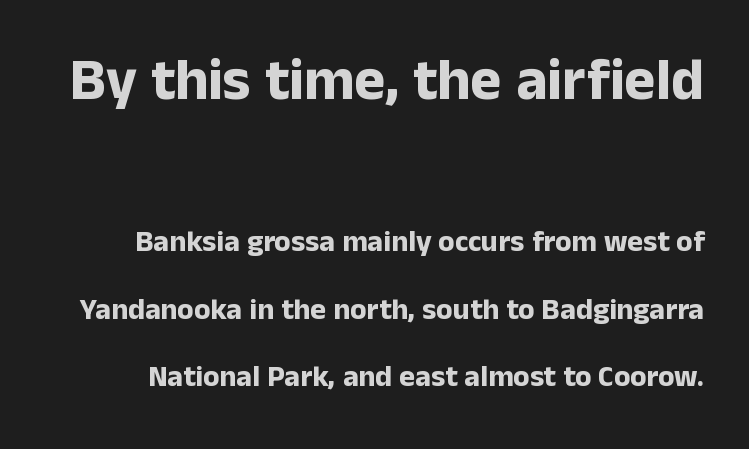
{"serif": "no", "italic": "no", "bold": "yes", "weight": "bold", "width": "normal", "stroke_contrast": "low", "x_height": "medium", "monospaced": "no", "underline": "no", "line_spacing": "loose", "line_spacing_ratio": 2.24, "letter_spacing": "normal", "letter_spacing_em": 0.0, "larger_block": "first", "size_ratio": 1.97, "glyph_px": 59}
